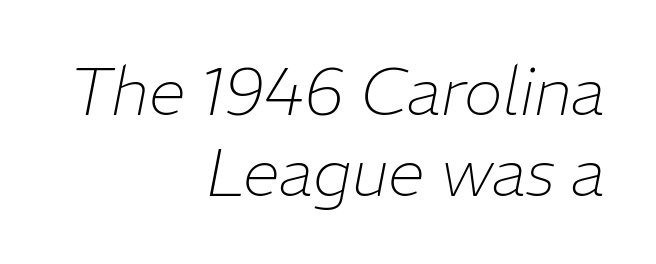
Q: Is the text bold? A: No.
Q: Is the text italic (slanted)? A: Yes, it leans right by about 11 degrees.
Q: Is the text underlined? A: No.
Q: How is the paragraph aligned? A: Right-aligned.
Q: Is the spacing between letters normal or unusually wide? A: Normal.
Q: Width (condensed, normal, or wide)? A: Normal.
Q: Stroke contrast? A: Low.
Q: x-height? A: Medium.
Q: Monospaced? A: No.
